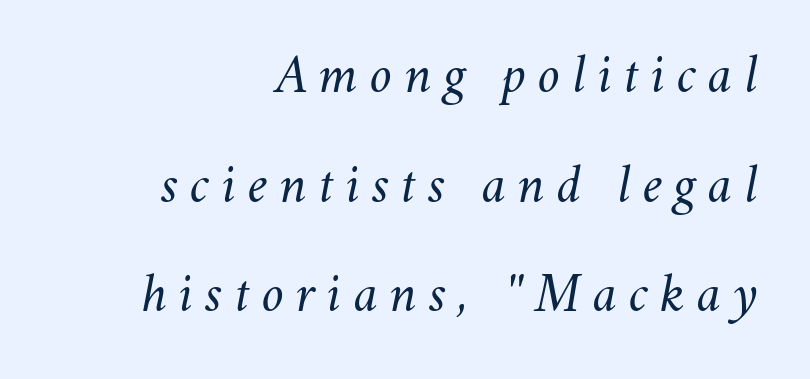
Q: Is the text bold? A: No.
Q: Is the text italic (slanted)? A: Yes, it leans right by about 11 degrees.
Q: Is the text underlined? A: No.
Q: How is the paragraph aligned? A: Right-aligned.
Q: Is the spacing between letters normal or unusually wide? A: Unusually wide.
Q: Is the spacing between lines tight, normal or loose? A: Loose.
Q: Width (condensed, normal, or wide)? A: Normal.
Q: Stroke contrast? A: Medium.
Q: x-height? A: Small.
Q: Monospaced? A: No.
